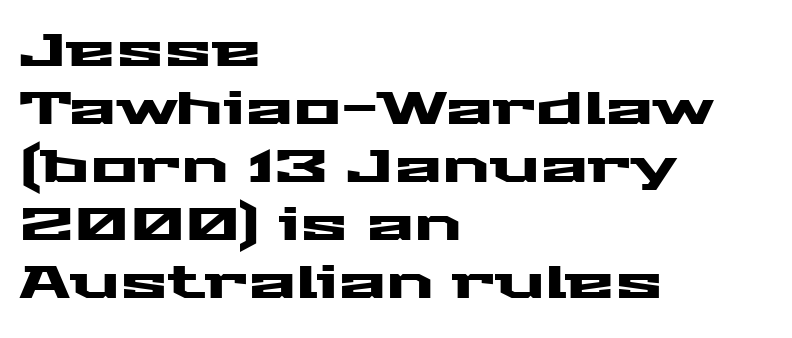
{"serif": "no", "italic": "no", "width": "wide", "stroke_contrast": "medium", "x_height": "medium", "monospaced": "no", "underline": "no", "align": "left", "line_spacing": "normal", "line_spacing_ratio": 1.29, "letter_spacing": "normal", "letter_spacing_em": 0.0, "glyph_px": 45}
